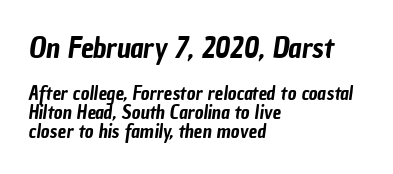
The image shows 29 px condensed sans-serif type; set left-aligned, tight line spacing (1.0x), normal letter spacing, not underlined; the first (top) block is 1.53x larger; low stroke contrast and a medium x-height.
